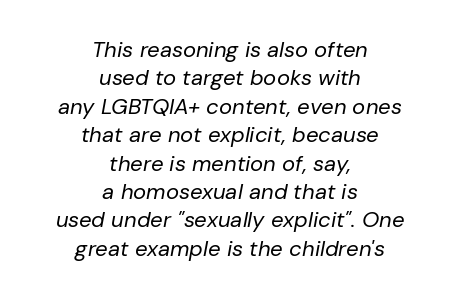
Q: Is the text bold? A: No.
Q: Is the text italic (slanted)? A: Yes, it leans right by about 10 degrees.
Q: Is the text underlined? A: No.
Q: How is the paragraph aligned? A: Centered.
Q: Is the spacing between letters normal or unusually wide? A: Normal.
Q: Is the spacing between lines tight, normal or loose? A: Normal.
